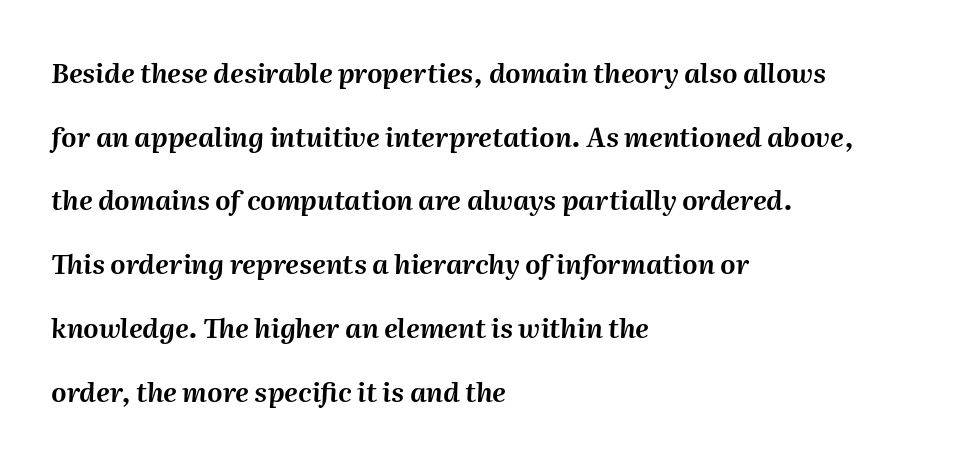
There's an unmistakable incline to the writing here. A classic flush-left, rag-right setting is used for this passage. The baseline area is clear. This sample trades compactness for vertical openness between lines. Honestly, the letter spacing is just normal — you wouldn't notice it.
